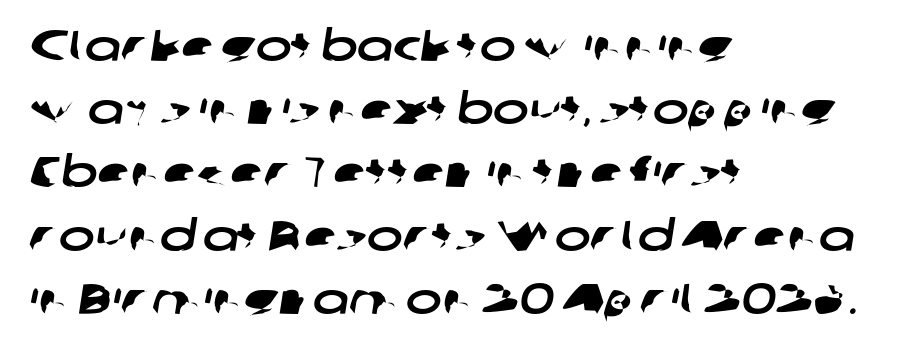
The typesetter chose a ragged-right arrangement here. Think of a printed novel: that variable character pitch is what you see here. Characters follow at the spacing the type designer built in. The text was rendered using a sans face with plain stroke endings.
